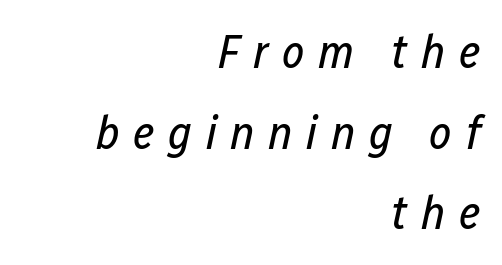
{"italic": "yes", "lean": "right", "slant_degrees": 12, "bold": "no", "weight": "regular", "width": "condensed", "stroke_contrast": "low", "x_height": "medium", "monospaced": "no", "underline": "no", "align": "right", "line_spacing": "normal", "line_spacing_ratio": 1.68, "letter_spacing": "wide", "letter_spacing_em": 0.28, "glyph_px": 48}
